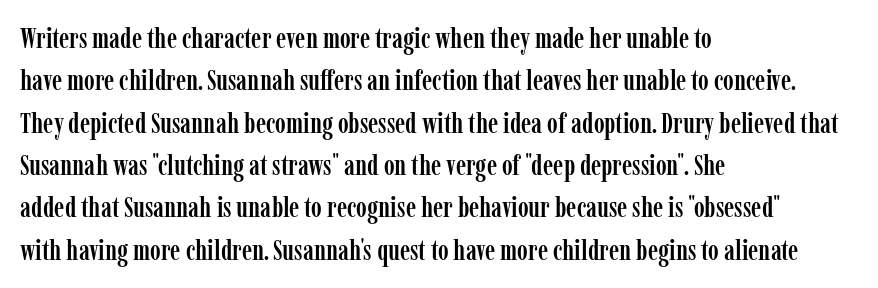
Q: Is the text italic (slanted)? A: No, it is upright.
Q: Is the typeface a serif or a sans-serif typeface? A: Serif.
Q: Is the text underlined? A: No.
Q: How is the paragraph aligned? A: Left-aligned.
Q: Is the spacing between letters normal or unusually wide? A: Normal.
Q: Is the spacing between lines tight, normal or loose? A: Normal.
Q: Width (condensed, normal, or wide)? A: Condensed.
Q: Stroke contrast? A: Low.
Q: x-height? A: Medium.
Q: Monospaced? A: No.
